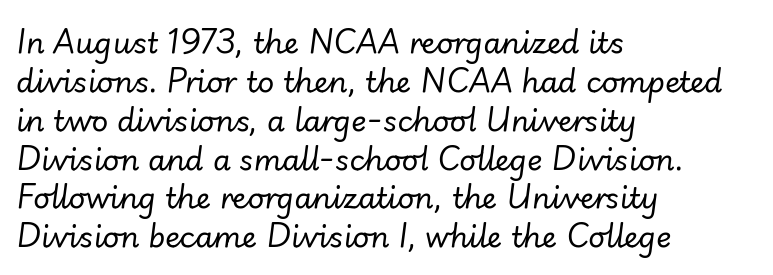
{"italic": "yes", "lean": "right", "slant_degrees": 7, "bold": "no", "weight": "regular", "width": "normal", "stroke_contrast": "low", "x_height": "small", "monospaced": "no", "underline": "no", "align": "left", "line_spacing": "normal", "line_spacing_ratio": 1.34, "letter_spacing": "normal", "letter_spacing_em": 0.0, "glyph_px": 29}
